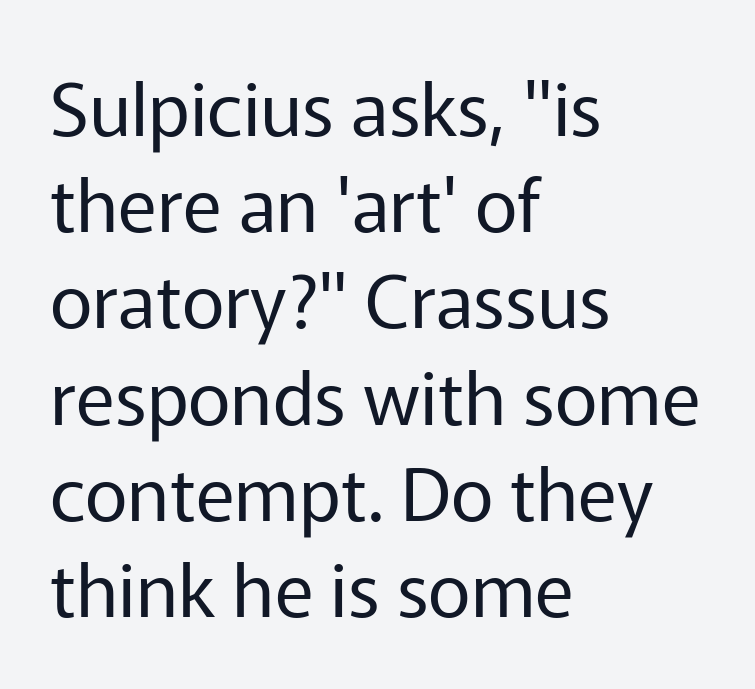
The passage shown is typed in a proportional face where columns would drift. Letter spacing: default. Does the copy run flush right? No — it runs flush left. On a weight scale, this lands at 450 or below. Characters remain perfectly vertical along every line. Leading matches the norm, producing a regular column.
